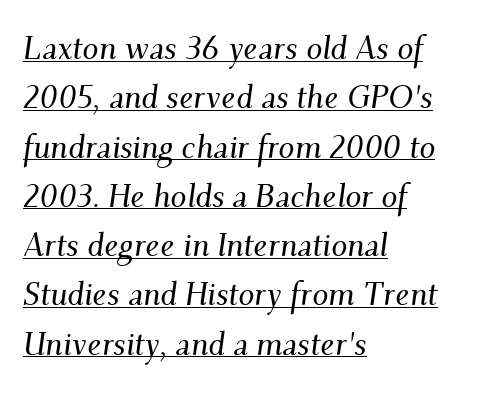
Q: Is the text italic (slanted)? A: Yes, it leans right by about 9 degrees.
Q: Is the typeface a serif or a sans-serif typeface? A: Serif.
Q: Is the text underlined? A: Yes.
Q: How is the paragraph aligned? A: Left-aligned.
Q: Is the spacing between letters normal or unusually wide? A: Normal.
Q: Is the spacing between lines tight, normal or loose? A: Normal.
Q: Width (condensed, normal, or wide)? A: Normal.
Q: Stroke contrast? A: Medium.
Q: x-height? A: Small.
Q: Monospaced? A: No.
